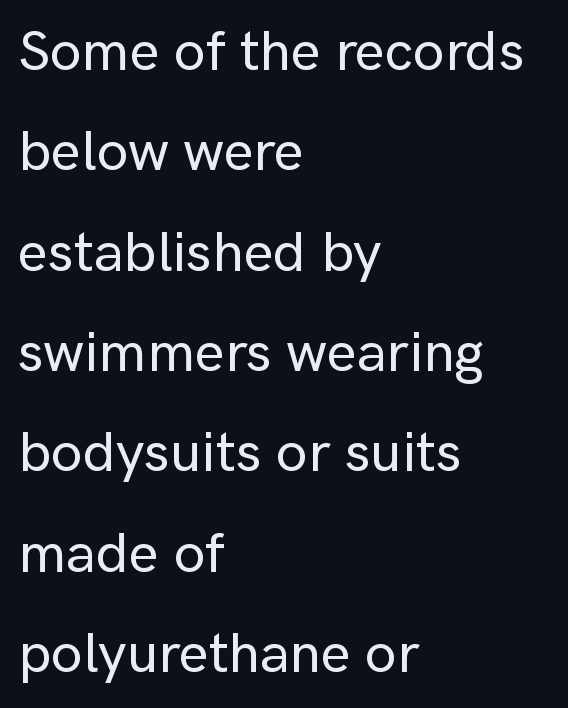
Check the space under the baseline: it is left empty. Tall strokes in this sample are plumb rather than angled. The designer went with a sans here, leaving each stem footless. The letters advance in unequal steps, a hallmark of proportional type.
